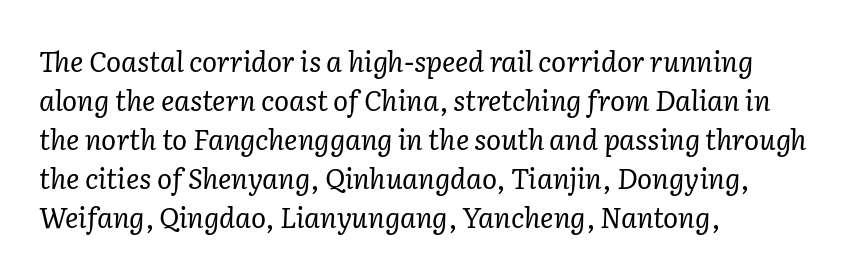
Left-aligned paragraph, ragged on the right. These lines are rendered in a variable-pitch font. The area under the type is left untouched. On a weight scale, this lands at 450 or below.
